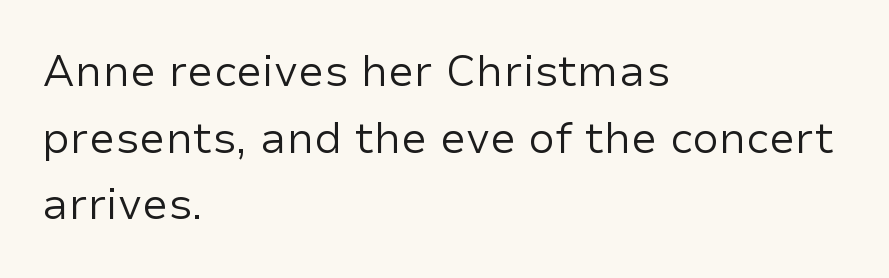
The image shows 43 px regular-weight sans-serif type, upright; set left-aligned, normal line spacing (1.55x), normal letter spacing, not underlined; low stroke contrast and a medium x-height.
